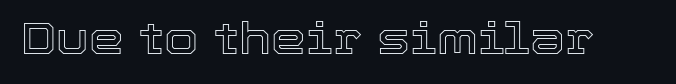
Do the characters align in a grid? No, the font is proportional. Decoration check: the copy has no underline. The letters sit at their default tracking, neither squeezed nor spread. This sample uses an upright cut, with every glyph sitting square on the baseline.
